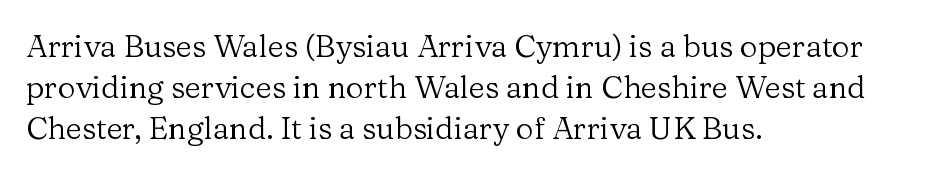
Q: Is the text bold? A: No.
Q: Is the text italic (slanted)? A: No, it is upright.
Q: Is the typeface a serif or a sans-serif typeface? A: Serif.
Q: Is the text underlined? A: No.
Q: How is the paragraph aligned? A: Left-aligned.
Q: Is the spacing between letters normal or unusually wide? A: Normal.
Q: Is the spacing between lines tight, normal or loose? A: Normal.
Q: Width (condensed, normal, or wide)? A: Normal.
Q: Stroke contrast? A: Low.
Q: x-height? A: Medium.
Q: Monospaced? A: No.
